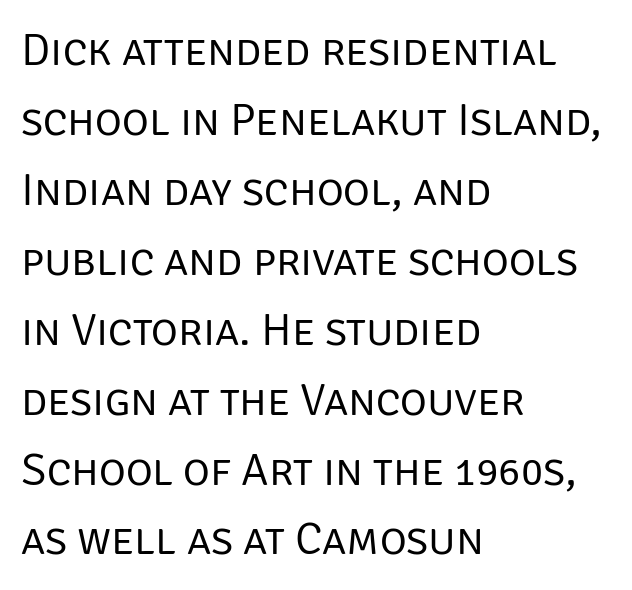
Q: Is the text bold? A: No.
Q: Is the text italic (slanted)? A: No, it is upright.
Q: Is the typeface a serif or a sans-serif typeface? A: Sans-serif.
Q: Is the text underlined? A: No.
Q: How is the paragraph aligned? A: Left-aligned.
Q: Is the spacing between letters normal or unusually wide? A: Normal.
Q: Is the spacing between lines tight, normal or loose? A: Normal.
Q: Width (condensed, normal, or wide)? A: Normal.
Q: Stroke contrast? A: Low.
Q: x-height? A: Large.
Q: Monospaced? A: No.
